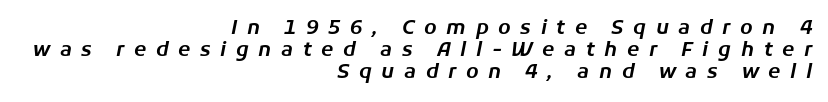
The image shows 20 px text type, italic (leaning right); set right-aligned, tight line spacing (1.09x), unusually wide letter spacing (+0.48 em), not underlined.
